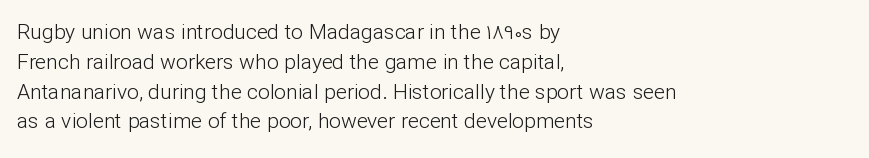
The image shows 21 px text type, upright; set left-aligned, normal line spacing (1.42x), normal letter spacing, not underlined.
